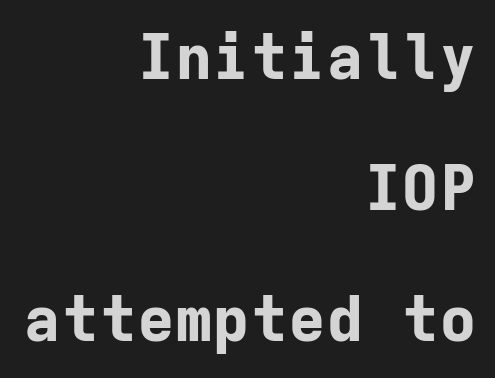
Q: Is the text bold? A: Yes.
Q: Is the text italic (slanted)? A: No, it is upright.
Q: Is the typeface a serif or a sans-serif typeface? A: Sans-serif.
Q: Is the text underlined? A: No.
Q: How is the paragraph aligned? A: Right-aligned.
Q: Is the spacing between letters normal or unusually wide? A: Normal.
Q: Is the spacing between lines tight, normal or loose? A: Loose.
Q: Width (condensed, normal, or wide)? A: Normal.
Q: Stroke contrast? A: Low.
Q: x-height? A: Medium.
Q: Monospaced? A: Yes.
